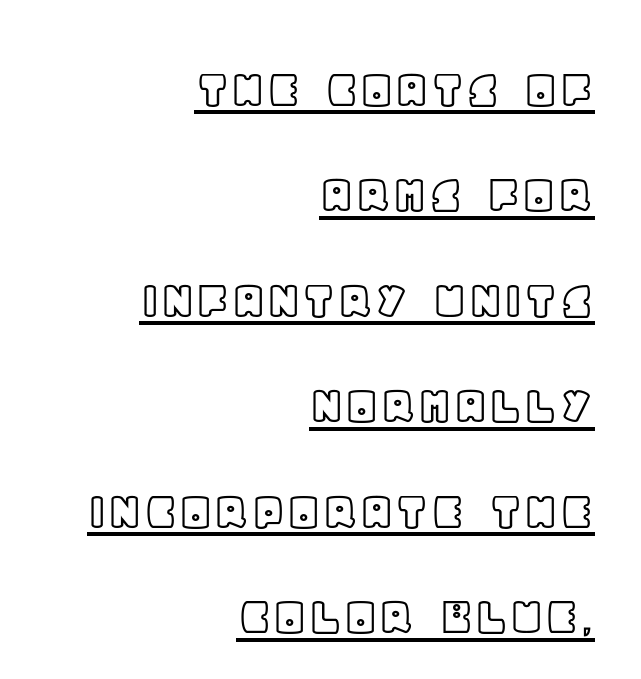
Q: Is the text italic (slanted)? A: No, it is upright.
Q: Is the text underlined? A: Yes.
Q: How is the paragraph aligned? A: Right-aligned.
Q: Is the spacing between letters normal or unusually wide? A: Normal.
Q: Width (condensed, normal, or wide)? A: Normal.
Q: x-height? A: Large.
Q: Monospaced? A: No.
